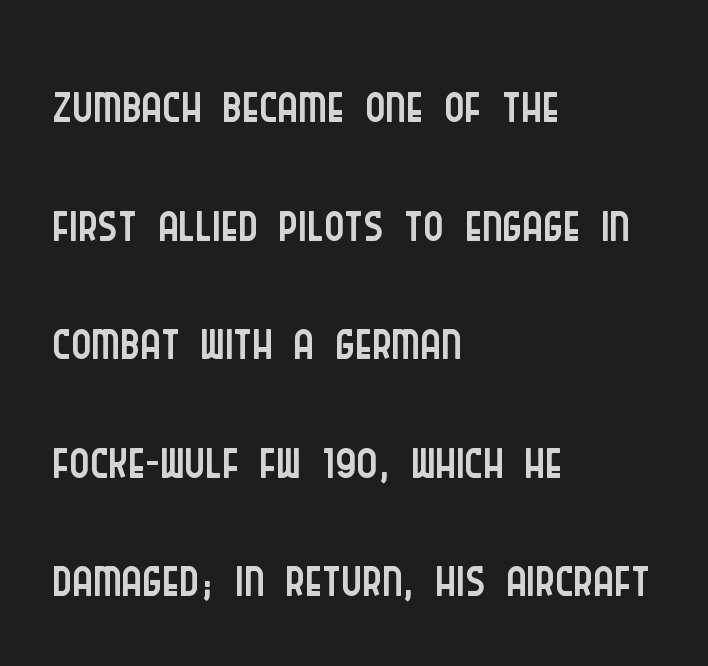
Caption: multi-line text, flush left, ragged right. This sample uses an upright cut, with every glyph sitting square on the baseline. A typesetter would call this zero additional tracking. Regarding leading, the lines here are spaced in the standard way. Any mark beneath the type? The region is blank. Is this a fixed-width face? No — the glyphs have proportional, varying widths.
